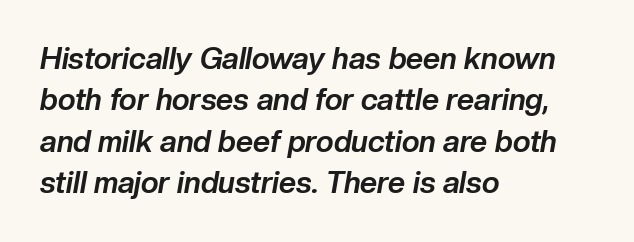
The image shows 30 px bold type, italic (leaning right); set left-aligned, normal line spacing (1.38x), normal letter spacing, not underlined; low stroke contrast and a medium x-height.
